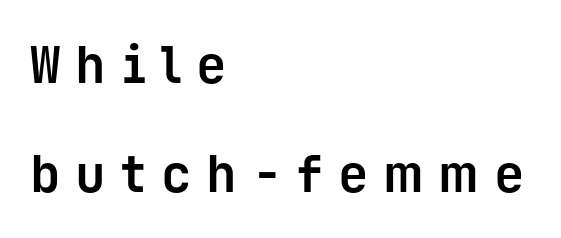
The image shows 51 px bold sans-serif type, upright, monospaced; set left-aligned, loose line spacing (2.13x), unusually wide letter spacing (+0.29 em), not underlined; low stroke contrast and a medium x-height.
